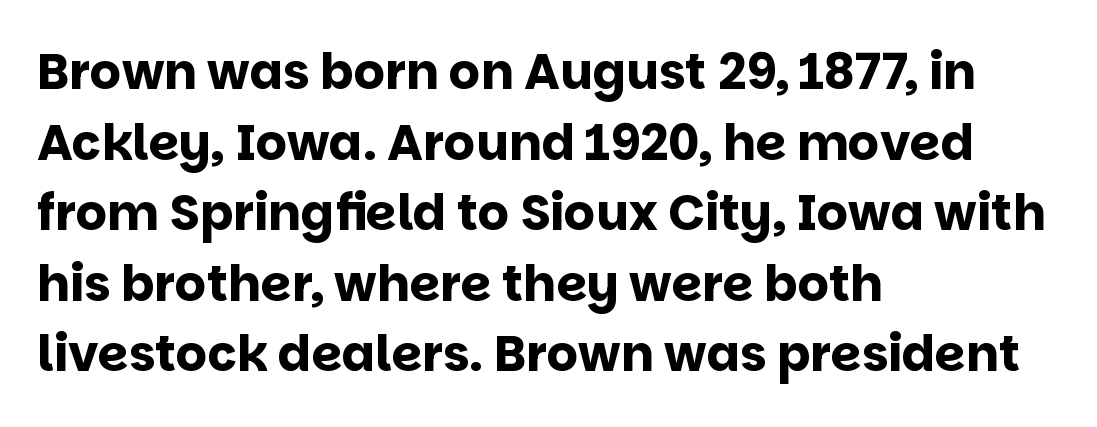
{"serif": "no", "italic": "no", "bold": "yes", "weight": "bold", "width": "normal", "stroke_contrast": "low", "x_height": "large", "monospaced": "no", "underline": "no", "align": "left", "line_spacing": "normal", "line_spacing_ratio": 1.44, "letter_spacing": "normal", "letter_spacing_em": 0.0, "glyph_px": 49}
